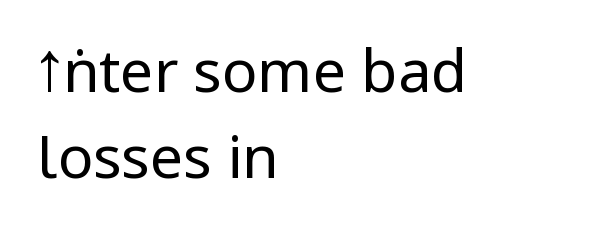
The image shows 59 px regular-weight, condensed sans-serif type, upright; set left-aligned, normal line spacing (1.45x), normal letter spacing, not underlined; low stroke contrast and a large x-height.
